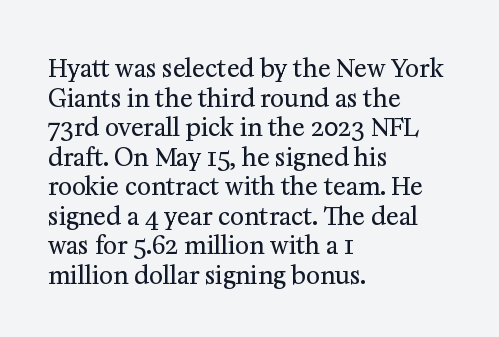
Words appear dense and cohesive because spacing is normal. Stem width sits at or under what a default text font uses. Honestly, there is no underline to notice here at all. The lettering stays uniformly vertical, giving the passage a roman look.
